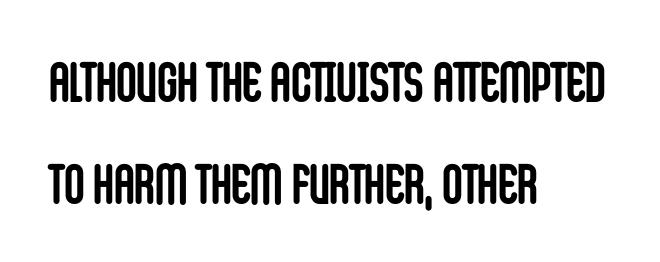
Note: no serifs on the glyphs. These lines keep a tight, regular rhythm from letter to letter. Descender tails drop into unmarked territory. Every row of glyphs begins at an identical x-position on the left.
